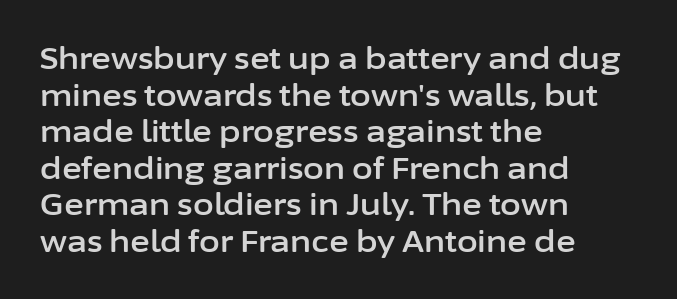
Q: Is the text italic (slanted)? A: No, it is upright.
Q: Is the typeface a serif or a sans-serif typeface? A: Sans-serif.
Q: Is the text underlined? A: No.
Q: How is the paragraph aligned? A: Left-aligned.
Q: Is the spacing between letters normal or unusually wide? A: Normal.
Q: Width (condensed, normal, or wide)? A: Normal.
Q: Stroke contrast? A: Low.
Q: x-height? A: Medium.
Q: Monospaced? A: No.
